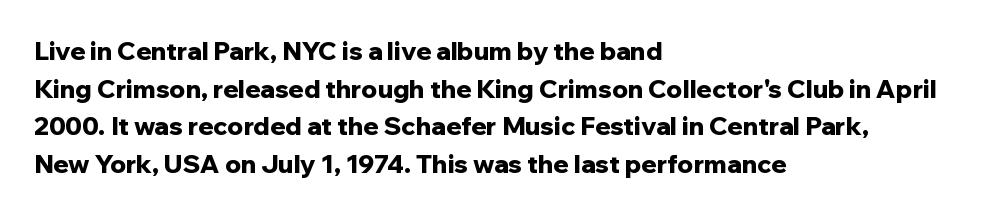
{"italic": "no", "bold": "yes", "underline": "no", "align": "left", "line_spacing": "normal", "line_spacing_ratio": 1.51, "letter_spacing": "normal", "letter_spacing_em": 0.0, "glyph_px": 25}
